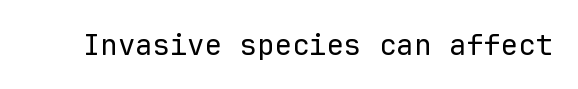
The image shows 29 px regular-weight sans-serif type, upright, monospaced; set normal letter spacing, not underlined; low stroke contrast and a medium x-height.
